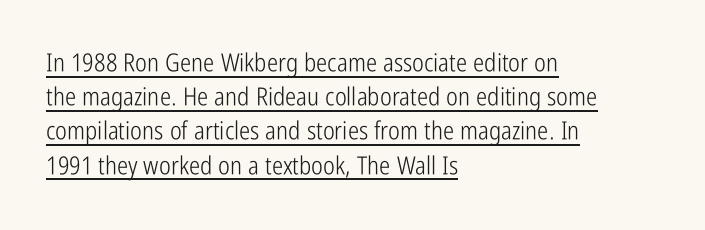
Q: Is the text bold? A: No.
Q: Is the text italic (slanted)? A: No, it is upright.
Q: Is the text underlined? A: Yes.
Q: How is the paragraph aligned? A: Left-aligned.
Q: Is the spacing between letters normal or unusually wide? A: Normal.
Q: Is the spacing between lines tight, normal or loose? A: Normal.
